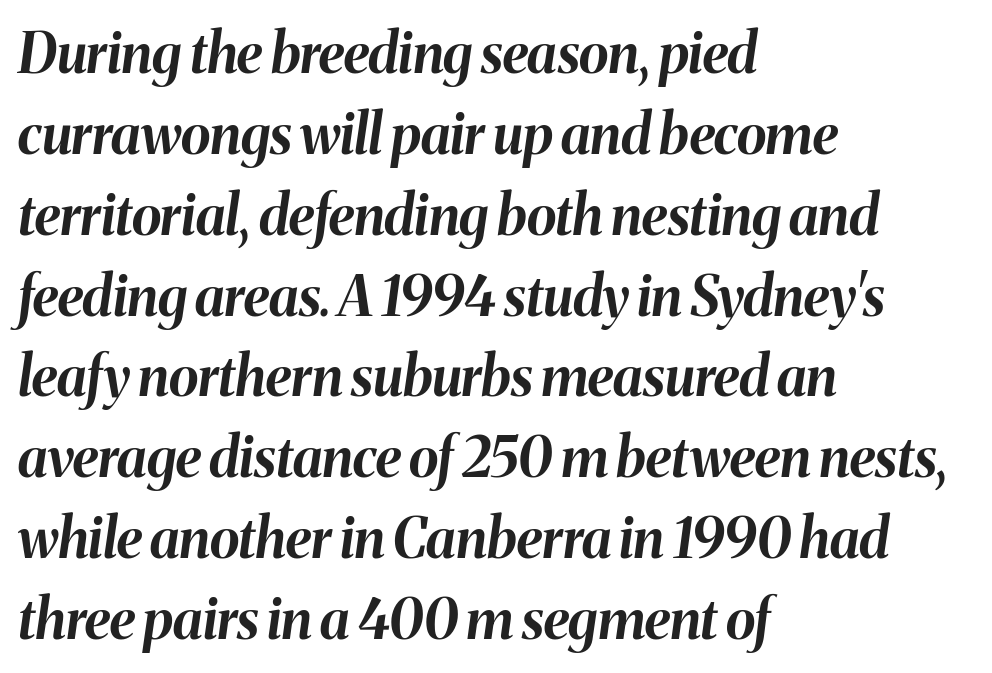
Q: Is the text bold? A: Yes.
Q: Is the text italic (slanted)? A: Yes, it leans right by about 8 degrees.
Q: Is the text underlined? A: No.
Q: How is the paragraph aligned? A: Left-aligned.
Q: Is the spacing between letters normal or unusually wide? A: Normal.
Q: Is the spacing between lines tight, normal or loose? A: Normal.
Q: Width (condensed, normal, or wide)? A: Normal.
Q: Stroke contrast? A: Medium.
Q: x-height? A: Medium.
Q: Monospaced? A: No.
